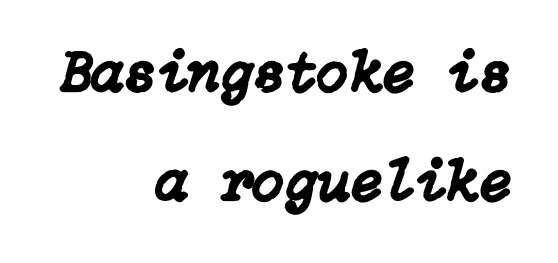
Q: Is the text italic (slanted)? A: Yes, it leans right by about 15 degrees.
Q: Is the text underlined? A: No.
Q: How is the paragraph aligned? A: Right-aligned.
Q: Is the spacing between letters normal or unusually wide? A: Normal.
Q: Width (condensed, normal, or wide)? A: Normal.
Q: Stroke contrast? A: Low.
Q: x-height? A: Medium.
